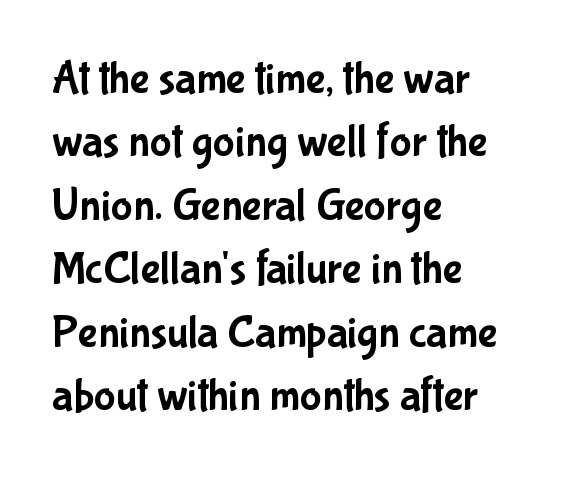
A classic flush-left, rag-right setting is used for this passage. Decoration check: the copy has no underline. Typographically, this falls in the sans-serif category. Here the designer chose a conventional face with non-uniform glyph widths. The vertical gap from one line to the next is medium. Does the lettering tilt? It doesn't — this is upright.
